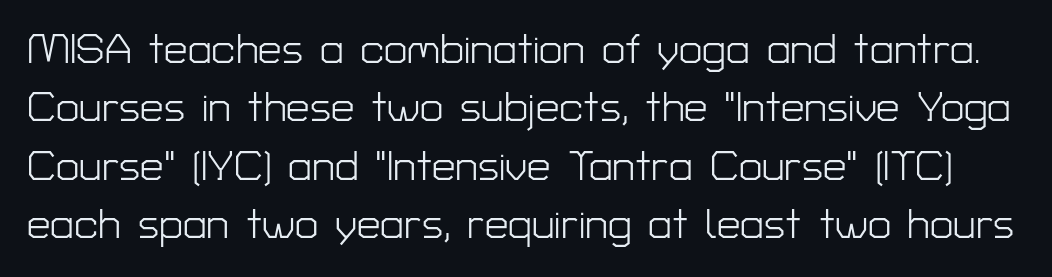
Q: Is the text bold? A: No.
Q: Is the text italic (slanted)? A: No, it is upright.
Q: Is the typeface a serif or a sans-serif typeface? A: Sans-serif.
Q: Is the text underlined? A: No.
Q: Is the spacing between letters normal or unusually wide? A: Normal.
Q: Is the spacing between lines tight, normal or loose? A: Normal.
Q: Width (condensed, normal, or wide)? A: Normal.
Q: Stroke contrast? A: Low.
Q: x-height? A: Medium.
Q: Monospaced? A: No.
